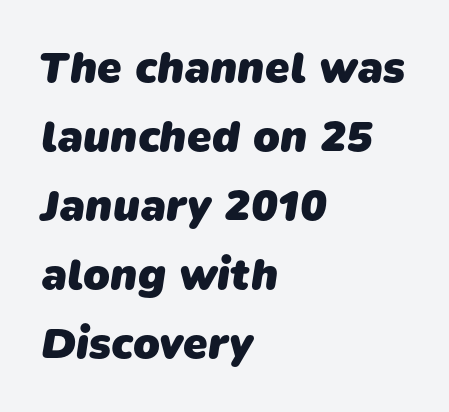
This is sans-serif lettering, the kind often seen on screens and signage. A full-strength bold gives these letters their thick strokes. These lines are set flush left with a ragged right edge. Each letter keeps its own natural width here, so spacing adapts to shape.
